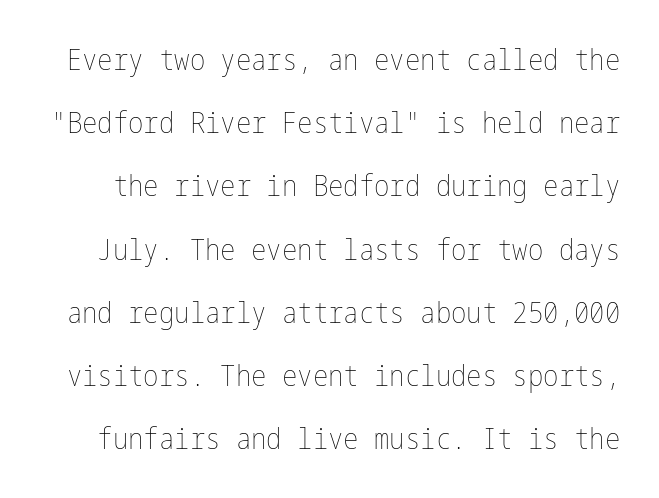
The image shows 29 px thin, condensed type, upright; set loose line spacing (2.18x), normal letter spacing, not underlined; low stroke contrast and a medium x-height.
